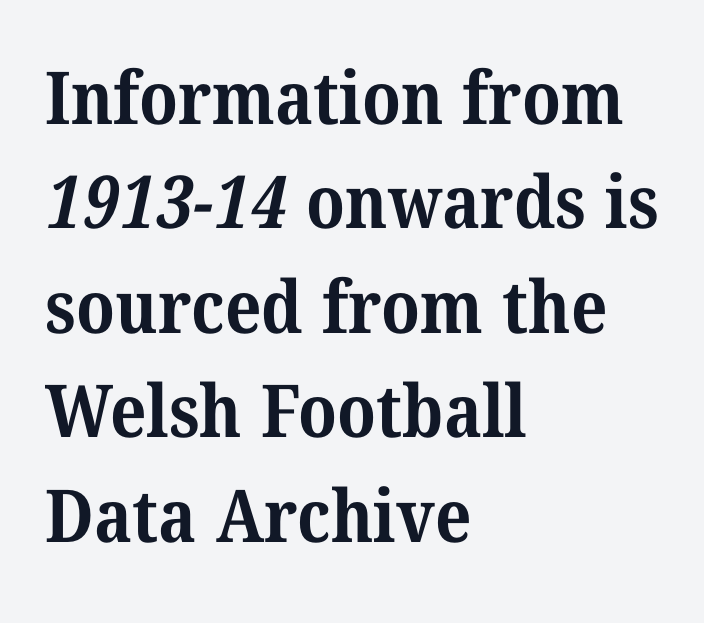
Q: Is the text bold? A: Yes.
Q: Is the typeface a serif or a sans-serif typeface? A: Serif.
Q: Is the text underlined? A: No.
Q: How is the paragraph aligned? A: Left-aligned.
Q: Is the spacing between letters normal or unusually wide? A: Normal.
Q: Is the spacing between lines tight, normal or loose? A: Normal.
Q: Width (condensed, normal, or wide)? A: Normal.
Q: Stroke contrast? A: Medium.
Q: x-height? A: Medium.
Q: Monospaced? A: No.
